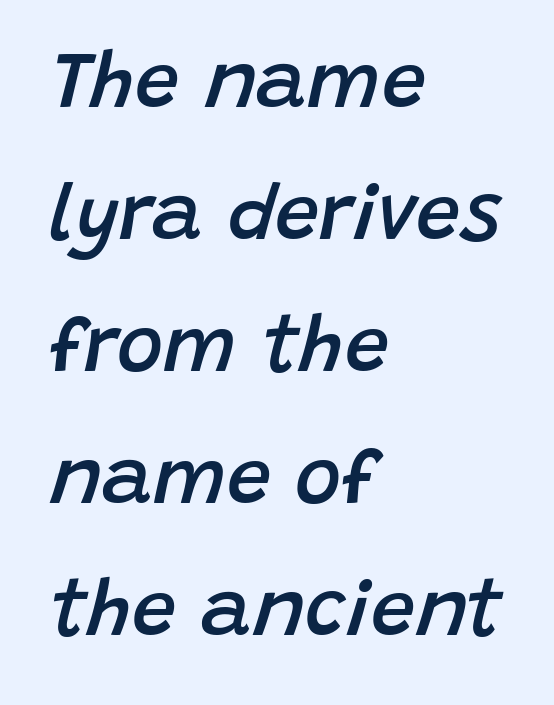
{"italic": "yes", "lean": "right", "slant_degrees": 15, "bold": "semi", "weight": "semibold", "width": "normal", "stroke_contrast": "low", "x_height": "large", "monospaced": "no", "underline": "no", "align": "left", "line_spacing": "normal", "line_spacing_ratio": 1.67, "letter_spacing": "normal", "letter_spacing_em": 0.0, "glyph_px": 79}
